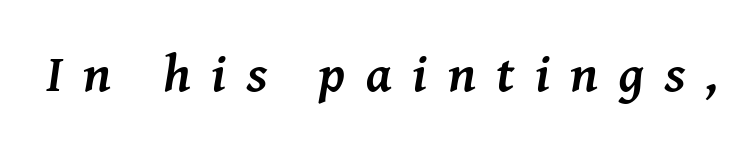
Q: Is the text bold? A: Yes.
Q: Is the text italic (slanted)? A: Yes, it leans right by about 8 degrees.
Q: Is the typeface a serif or a sans-serif typeface? A: Serif.
Q: Is the text underlined? A: No.
Q: Is the spacing between letters normal or unusually wide? A: Unusually wide.
Q: Width (condensed, normal, or wide)? A: Normal.
Q: Stroke contrast? A: Medium.
Q: x-height? A: Medium.
Q: Monospaced? A: No.
